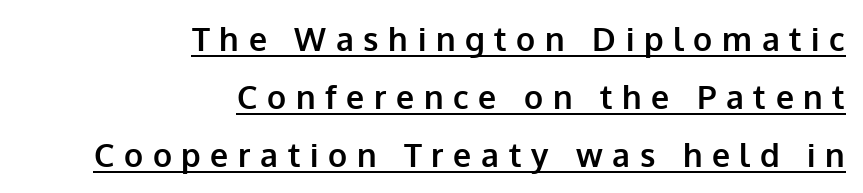
Q: Is the text bold? A: Yes.
Q: Is the text italic (slanted)? A: No, it is upright.
Q: Is the typeface a serif or a sans-serif typeface? A: Sans-serif.
Q: Is the text underlined? A: Yes.
Q: How is the paragraph aligned? A: Right-aligned.
Q: Is the spacing between letters normal or unusually wide? A: Unusually wide.
Q: Width (condensed, normal, or wide)? A: Normal.
Q: Stroke contrast? A: Low.
Q: x-height? A: Medium.
Q: Monospaced? A: No.
